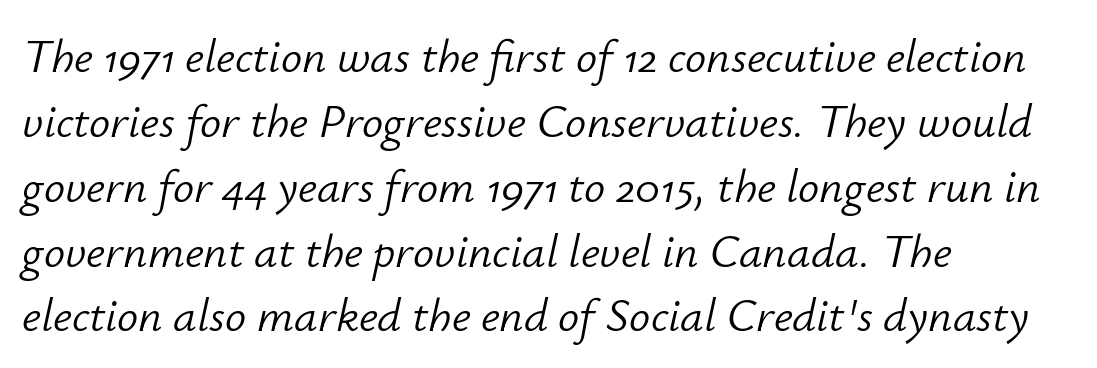
The image shows 47 px light type, italic (leaning right); set left-aligned, normal line spacing (1.38x), normal letter spacing, not underlined; low stroke contrast and a small x-height.
